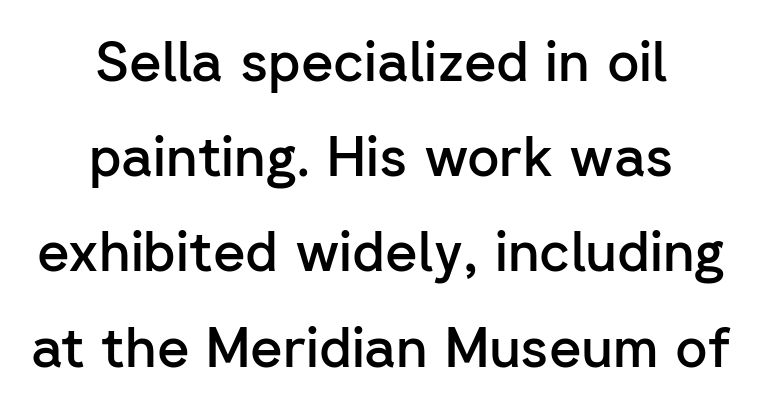
Decoration check: the copy has no underline. You could not count columns in this text — the font is proportionally spaced. Students, note that the glyphs here touch the page at normal intervals. Designer's note — italics off, roman on.
